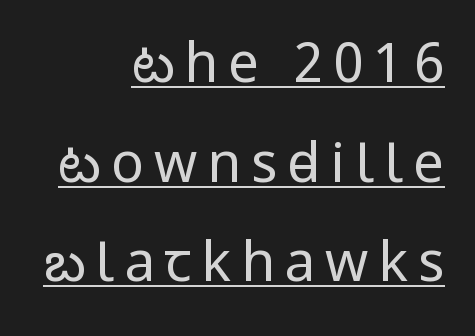
Q: Is the text bold? A: No.
Q: Is the text italic (slanted)? A: No, it is upright.
Q: Is the typeface a serif or a sans-serif typeface? A: Sans-serif.
Q: Is the text underlined? A: Yes.
Q: How is the paragraph aligned? A: Right-aligned.
Q: Width (condensed, normal, or wide)? A: Condensed.
Q: Stroke contrast? A: Low.
